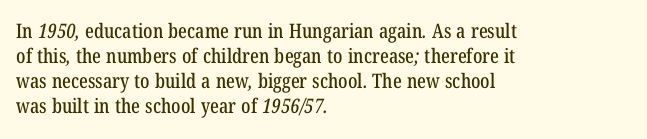
The image shows 20 px text type; set left-aligned, normal line spacing (1.25x), normal letter spacing, not underlined.
